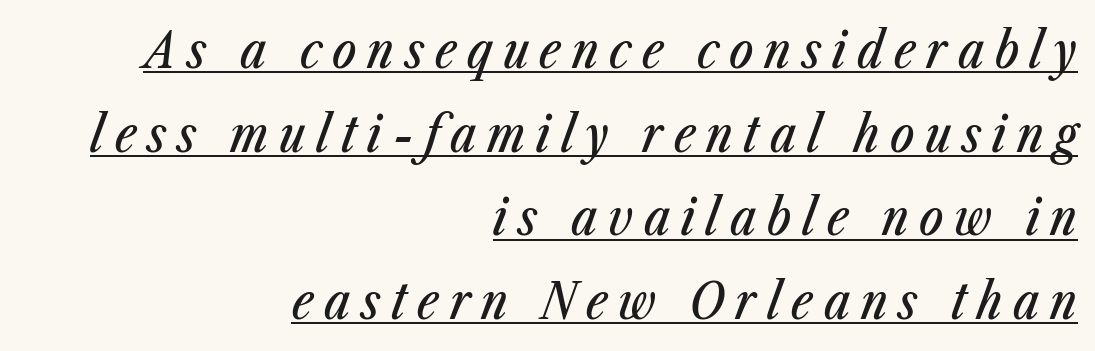
Q: Is the text italic (slanted)? A: Yes, it leans right by about 23 degrees.
Q: Is the text underlined? A: Yes.
Q: How is the paragraph aligned? A: Right-aligned.
Q: Is the spacing between letters normal or unusually wide? A: Unusually wide.
Q: Is the spacing between lines tight, normal or loose? A: Normal.
Q: Width (condensed, normal, or wide)? A: Condensed.
Q: Stroke contrast? A: Low.
Q: x-height? A: Medium.
Q: Monospaced? A: No.
